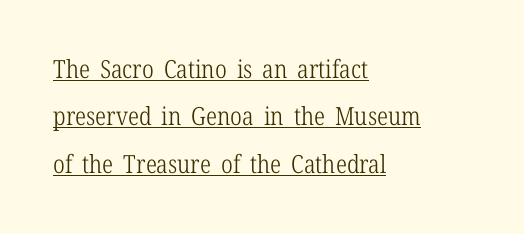
The image shows 25 px text type, upright; set left-aligned, loose line spacing (1.9x), normal letter spacing, underlined.
